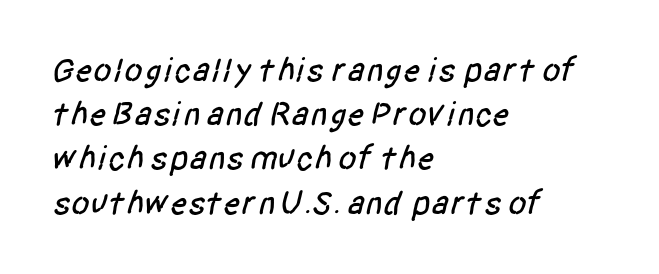
The image shows 34 px condensed sans-serif type; set left-aligned, normal line spacing (1.3x), normal letter spacing, not underlined; low stroke contrast and a large x-height.
